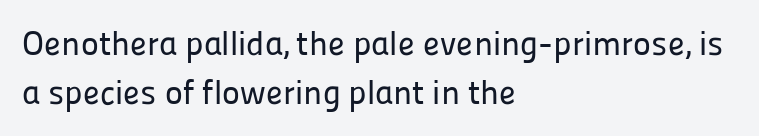
The image shows 34 px sans-serif type, upright; set left-aligned, normal line spacing (1.45x), normal letter spacing, not underlined; low stroke contrast and a medium x-height.
